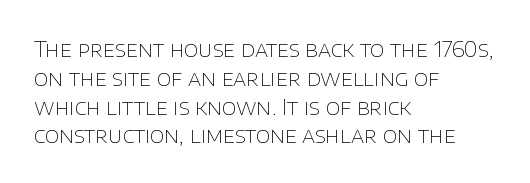
Q: Is the text bold? A: No.
Q: Is the text italic (slanted)? A: No, it is upright.
Q: Is the text underlined? A: No.
Q: How is the paragraph aligned? A: Left-aligned.
Q: Is the spacing between letters normal or unusually wide? A: Normal.
Q: Is the spacing between lines tight, normal or loose? A: Normal.
